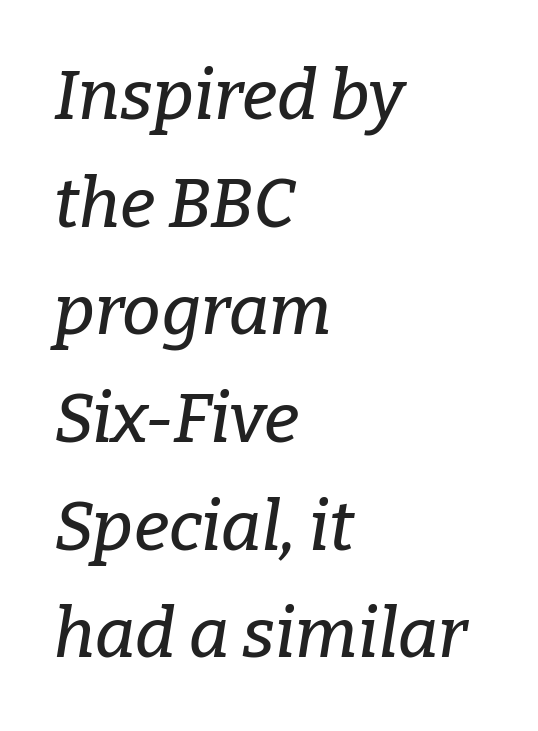
Caption: multi-line text, flush left, ragged right. The characters display serif detailing at their extremities. These lines are rendered in a variable-pitch font. Characters follow at the spacing the type designer built in. These lines were composed using italics.
